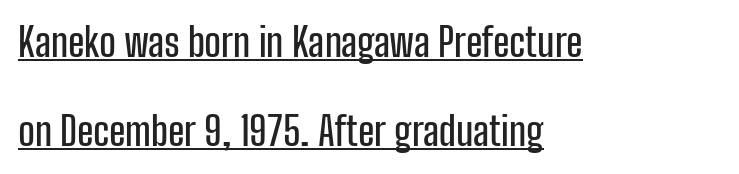
These lines stack with their left ends in a neat column. Note the varied advance widths — an 'i' is clearly narrower than an 'm'. In terms of letterform style, serifs are entirely absent. Baseline-to-baseline distance is far greater than the letter height. Nope, not italic — everything's standing straight. Somebody hit Ctrl+U on this one — the words are underlined.
